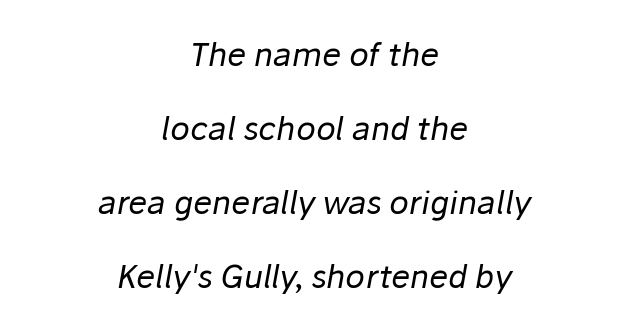
{"italic": "yes", "lean": "right", "slant_degrees": 10, "bold": "no", "weight": "regular", "width": "normal", "stroke_contrast": "low", "x_height": "medium", "monospaced": "no", "underline": "no", "align": "center", "line_spacing": "loose", "line_spacing_ratio": 2.31, "letter_spacing": "normal", "letter_spacing_em": 0.0, "glyph_px": 32}
